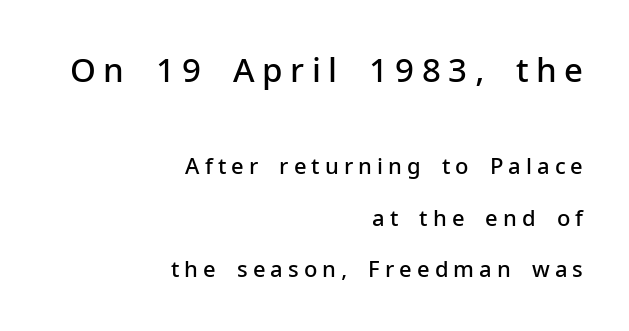
The image shows 33 px semibold sans-serif type, upright; set right-aligned, loose line spacing (2.35x), unusually wide letter spacing (+0.23 em), not underlined; the first (top) block is 1.5x larger; low stroke contrast and a medium x-height.
